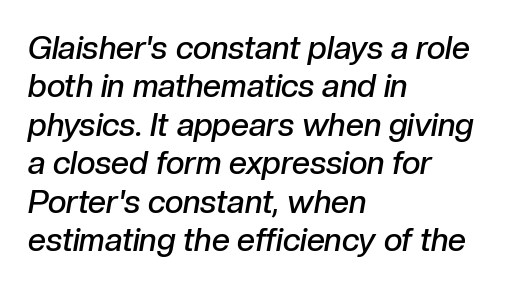
A classic flush-left, rag-right setting is used for this passage. The rendering keeps characters at their native spacing. Anything drawn beneath the words? Only blank space. The whole block is typeset with a tilt. Character widths vary here, with narrow letters taking less room than wide ones.
